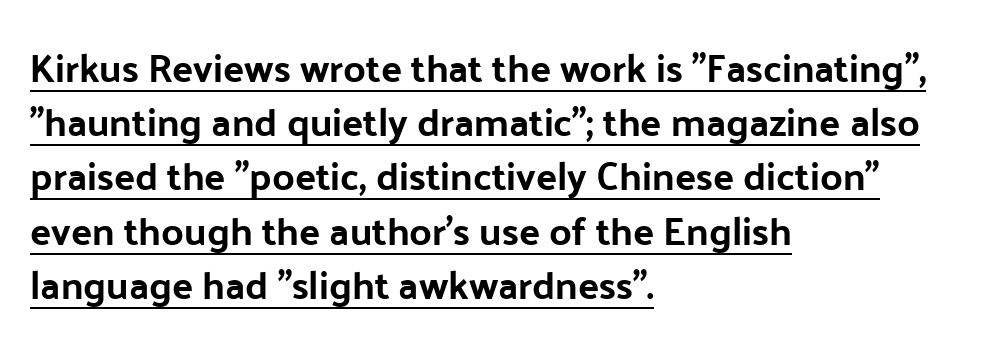
{"serif": "no", "italic": "no", "width": "normal", "stroke_contrast": "low", "x_height": "medium", "monospaced": "no", "underline": "yes", "align": "left", "line_spacing": "normal", "line_spacing_ratio": 1.39, "letter_spacing": "normal", "letter_spacing_em": 0.0, "glyph_px": 39}
